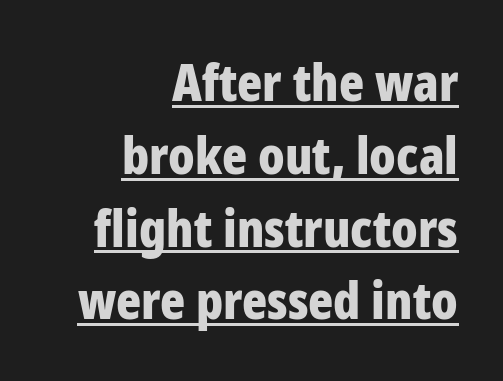
{"serif": "no", "italic": "no", "bold": "yes", "weight": "bold", "width": "condensed", "stroke_contrast": "low", "x_height": "medium", "monospaced": "no", "underline": "yes", "align": "right", "line_spacing": "normal", "line_spacing_ratio": 1.4, "letter_spacing": "normal", "letter_spacing_em": 0.0, "glyph_px": 52}
